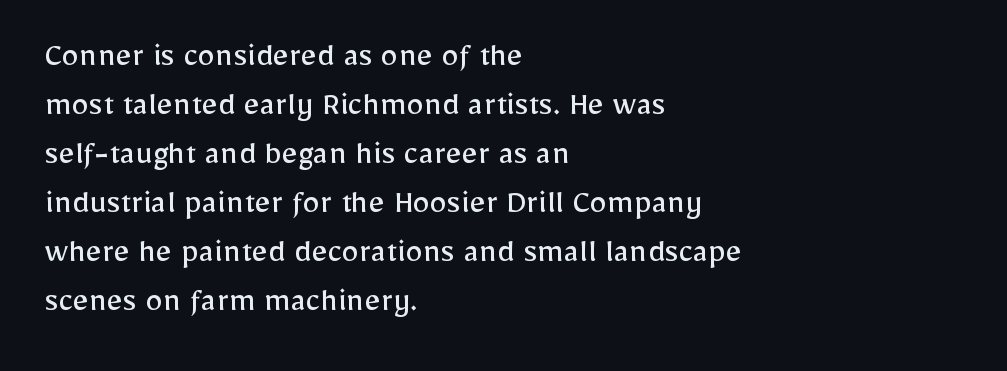
Q: Is the text bold? A: No.
Q: Is the text italic (slanted)? A: No, it is upright.
Q: Is the typeface a serif or a sans-serif typeface? A: Sans-serif.
Q: Is the text underlined? A: No.
Q: How is the paragraph aligned? A: Left-aligned.
Q: Is the spacing between letters normal or unusually wide? A: Normal.
Q: Is the spacing between lines tight, normal or loose? A: Normal.
Q: Width (condensed, normal, or wide)? A: Normal.
Q: Stroke contrast? A: Low.
Q: x-height? A: Medium.
Q: Monospaced? A: No.
